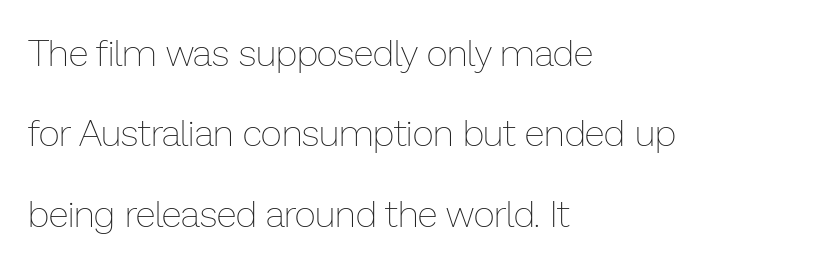
The image shows 37 px thin type, upright; set left-aligned, loose line spacing (2.17x), normal letter spacing, not underlined; low stroke contrast and a medium x-height.
